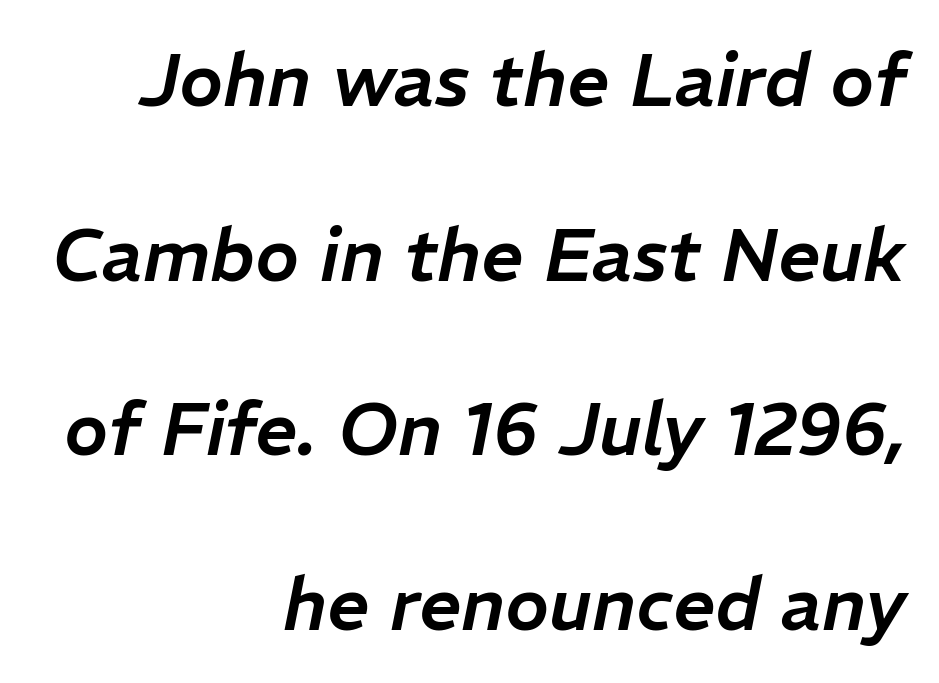
The image shows 74 px text type, italic (leaning right); set right-aligned, loose line spacing (2.36x), normal letter spacing, not underlined; low stroke contrast and a medium x-height.
